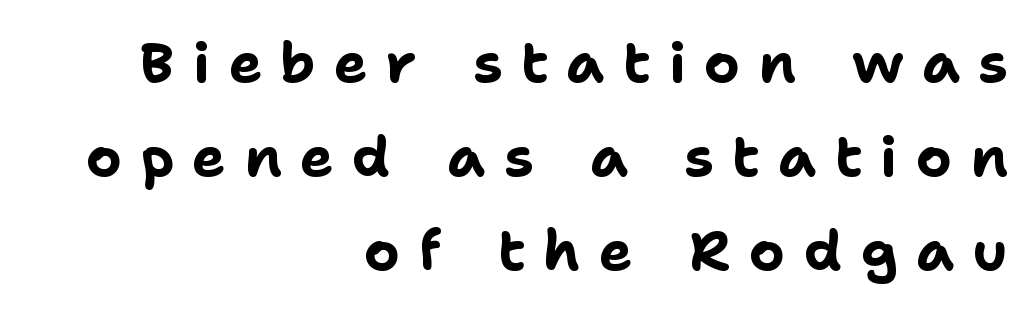
Q: Is the text bold? A: Yes.
Q: Is the text italic (slanted)? A: No, it is upright.
Q: Is the typeface a serif or a sans-serif typeface? A: Sans-serif.
Q: Is the text underlined? A: No.
Q: How is the paragraph aligned? A: Right-aligned.
Q: Is the spacing between letters normal or unusually wide? A: Unusually wide.
Q: Is the spacing between lines tight, normal or loose? A: Normal.
Q: Width (condensed, normal, or wide)? A: Normal.
Q: Stroke contrast? A: Low.
Q: x-height? A: Medium.
Q: Monospaced? A: No.
